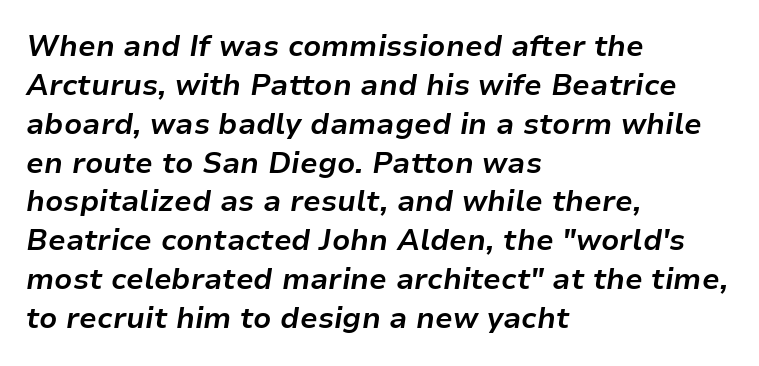
The image shows 29 px bold type, italic (leaning right); set left-aligned, normal line spacing (1.34x), normal letter spacing, not underlined; low stroke contrast and a medium x-height.
